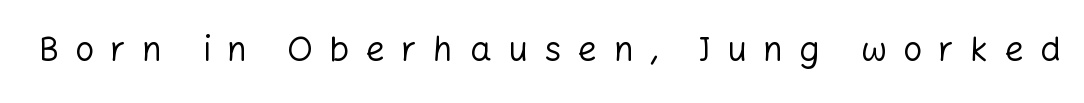
Is the type heavy? It reads as light-to-regular instead. Ordinary non-slanted type is in use. Think of a printed novel: that variable character pitch is what you see here. The letterforms stand isolated, each surrounded by extra space. Are there feet on the stems? There aren't — it's a sans.
